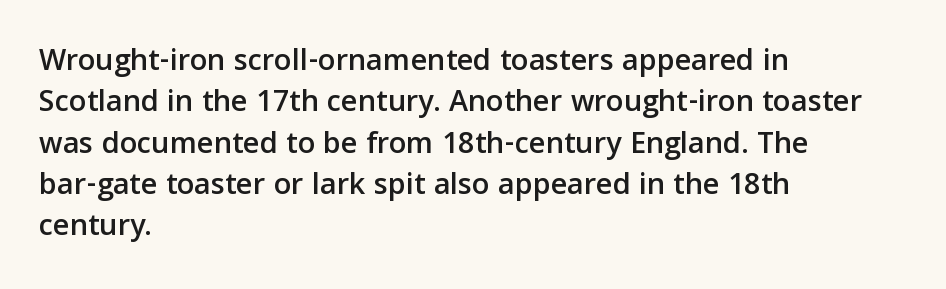
The image shows 32 px sans-serif type, upright; set left-aligned, normal line spacing (1.29x), normal letter spacing, not underlined; low stroke contrast and a medium x-height.
